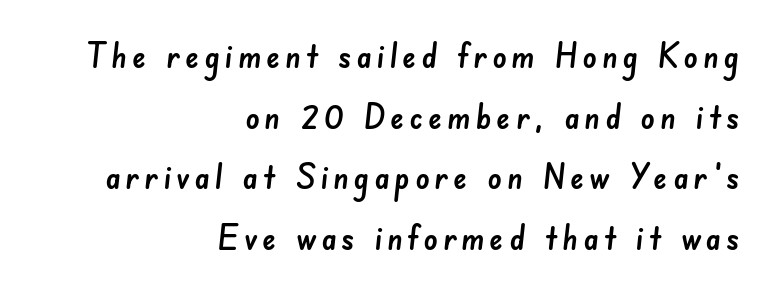
Clear beneath every line of the passage. Letterform terminals end flat and unadorned throughout the passage. A typesetter would call this proportional, since set widths differ per character. Typeset ragged left — the right edge is the straight one.
